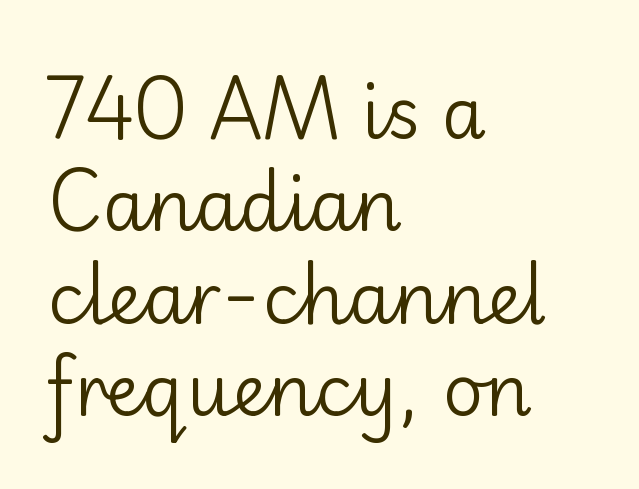
The image shows 71 px regular-weight sans-serif type, upright; set left-aligned, normal line spacing (1.3x), normal letter spacing, not underlined; low stroke contrast and a small x-height.
